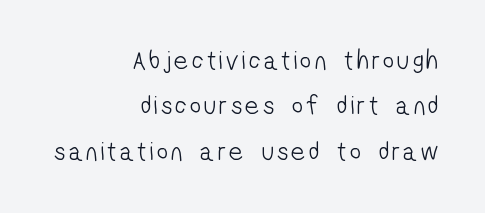
{"bold": "no", "underline": "no", "align": "right", "line_spacing": "normal", "line_spacing_ratio": 1.68, "glyph_px": 27}
